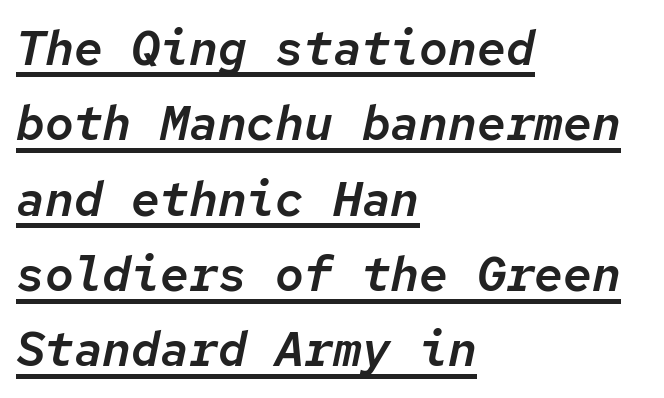
Q: Is the text italic (slanted)? A: Yes, it leans right by about 12 degrees.
Q: Is the text underlined? A: Yes.
Q: How is the paragraph aligned? A: Left-aligned.
Q: Is the spacing between letters normal or unusually wide? A: Normal.
Q: Is the spacing between lines tight, normal or loose? A: Normal.
Q: Width (condensed, normal, or wide)? A: Normal.
Q: Stroke contrast? A: Low.
Q: x-height? A: Medium.
Q: Monospaced? A: Yes.
